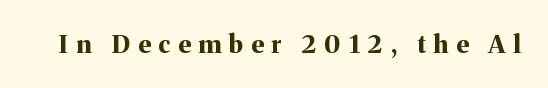
The type is letterspaced generously, with wide tracking. The axis of the letterforms is exactly vertical. Quick note: underline off. These words are printed bold, with thick strokes throughout.
